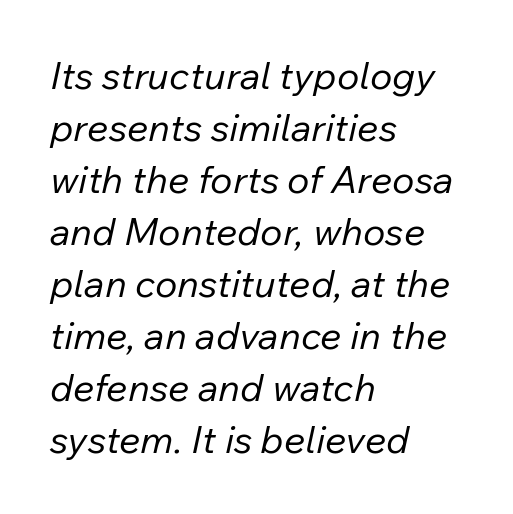
The image shows 38 px regular-weight type, italic (leaning right); set left-aligned, normal line spacing (1.37x), normal letter spacing, not underlined; low stroke contrast and a medium x-height.
